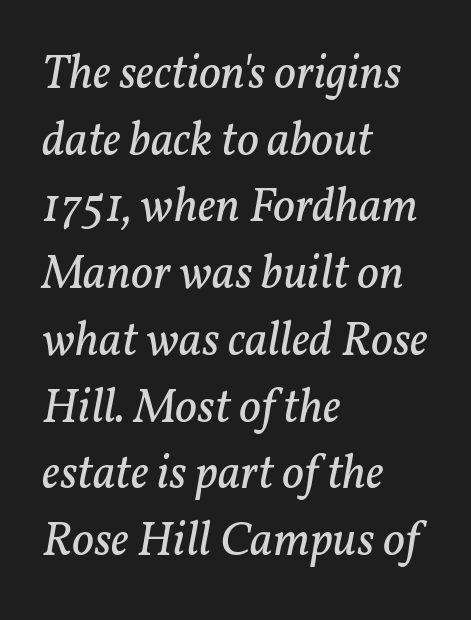
{"serif": "yes", "italic": "yes", "lean": "right", "slant_degrees": 11, "bold": "no", "weight": "regular", "width": "normal", "stroke_contrast": "low", "x_height": "medium", "monospaced": "no", "underline": "no", "align": "left", "line_spacing": "normal", "line_spacing_ratio": 1.39, "letter_spacing": "normal", "letter_spacing_em": 0.0, "glyph_px": 48}
